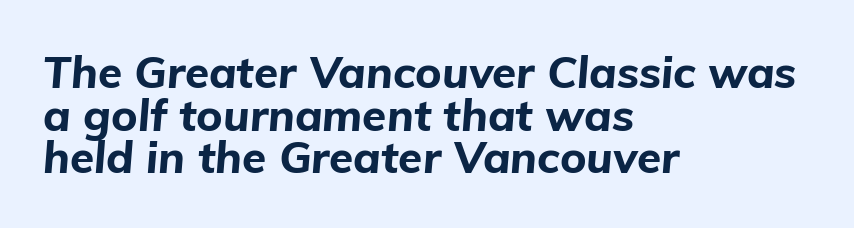
{"italic": "yes", "lean": "right", "slant_degrees": 5, "bold": "yes", "weight": "bold", "width": "normal", "stroke_contrast": "low", "x_height": "medium", "monospaced": "no", "underline": "no", "align": "left", "line_spacing": "tight", "line_spacing_ratio": 0.97, "letter_spacing": "normal", "letter_spacing_em": 0.0, "glyph_px": 44}
